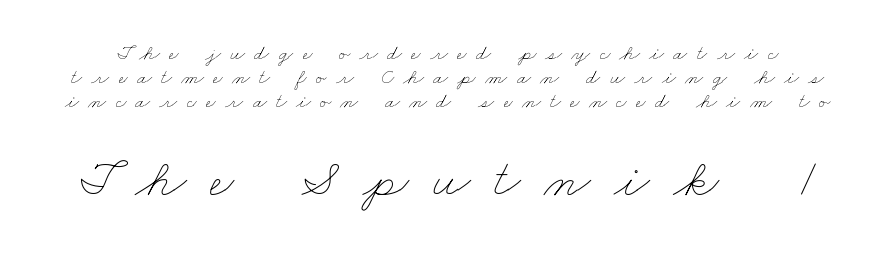
{"bold": "no", "weight": "thin", "width": "wide", "stroke_contrast": "low", "x_height": "small", "monospaced": "no", "underline": "no", "line_spacing": "tight", "line_spacing_ratio": 1.14, "letter_spacing": "wide", "letter_spacing_em": 0.44, "larger_block": "second", "size_ratio": 2.52, "glyph_px": 53}
